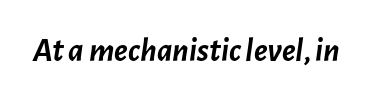
{"italic": "yes", "lean": "right", "slant_degrees": 7, "bold": "yes", "weight": "semibold", "width": "normal", "stroke_contrast": "low", "x_height": "medium", "monospaced": "no", "underline": "no", "letter_spacing": "normal", "letter_spacing_em": 0.0, "glyph_px": 34}
